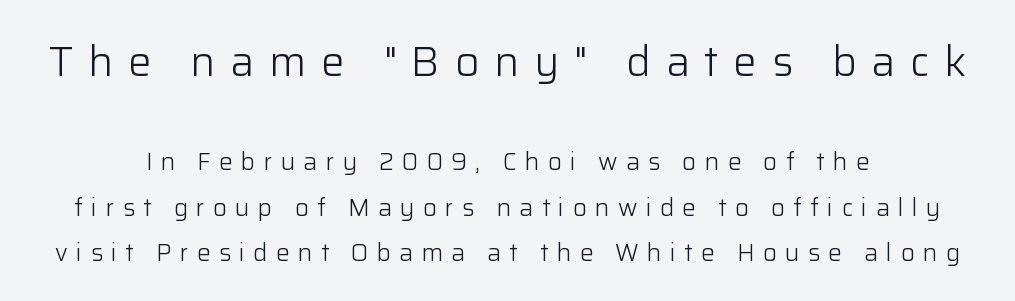
The gaps between neighbouring characters are conspicuously large. Italic? Not at all — the glyphs are vertical. Is there much room between lines? Yes — plenty of vertical air separates them. Size contrast runs from large at the top to small at the bottom.
